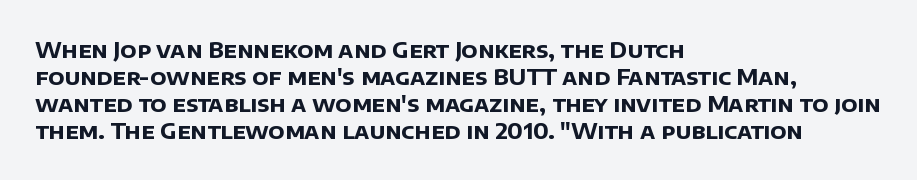
The glyphs are unaccompanied by any horizontal stroke below them. These lines stack with their left ends in a neat column. Here the glyphs are tracked normally, forming tight word shapes. In terms of weight, the rendering is a true, heavy bold.
